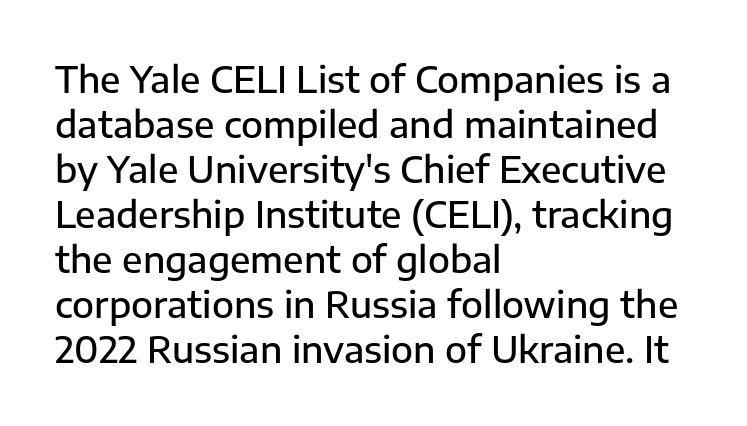
{"serif": "no", "italic": "no", "bold": "semi", "weight": "semibold", "width": "normal", "stroke_contrast": "low", "x_height": "medium", "monospaced": "no", "underline": "no", "align": "left", "line_spacing": "normal", "line_spacing_ratio": 1.25, "letter_spacing": "normal", "letter_spacing_em": 0.0, "glyph_px": 36}
